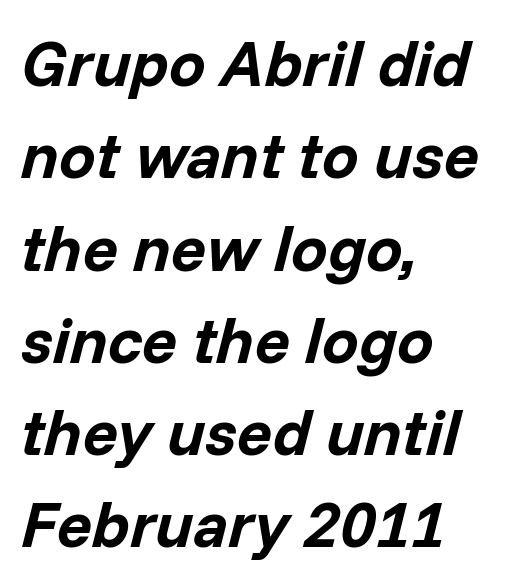
{"italic": "yes", "lean": "right", "slant_degrees": 14, "bold": "yes", "weight": "bold", "width": "normal", "stroke_contrast": "low", "x_height": "medium", "monospaced": "no", "underline": "no", "align": "left", "line_spacing": "normal", "line_spacing_ratio": 1.42, "letter_spacing": "normal", "letter_spacing_em": 0.0, "glyph_px": 65}
